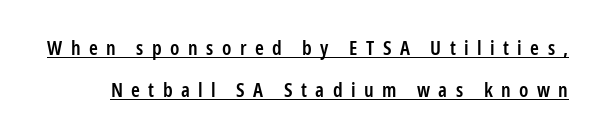
Vertical strokes here are truly vertical. How heavy is the stroke? Medium-heavy — a semibold, shy of bold. These lines have a slow, spaced-out rhythm from letter to letter. Does the leading feel generous? Absolutely, it's lavish.
